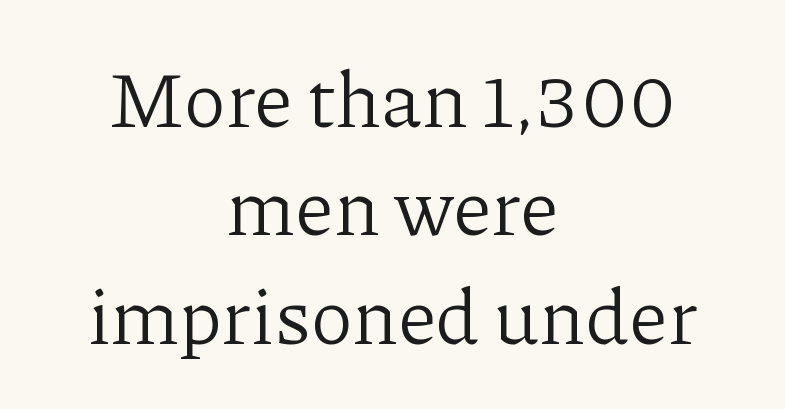
Note the varied advance widths — an 'i' is clearly narrower than an 'm'. Line starts and ends both wander, symmetrically. It's the straight-up-and-down kind of type. Lines of text with bare space underneath. Nothing unusual about the tracking: characters are spaced as the font intends.
